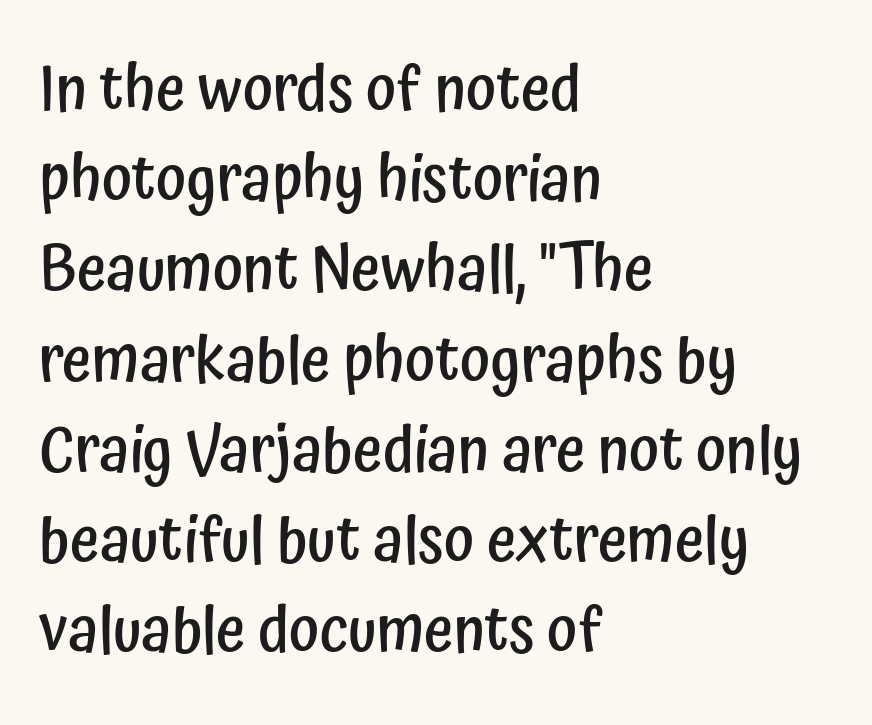
This sample is left-justified, so line endings fall wherever the words run out. Italic? Not at all — the glyphs are vertical. Reading down the column, the eye jumps a familiar distance to each next line. Each letter's strokes conclude bluntly, with no projecting serifs.
